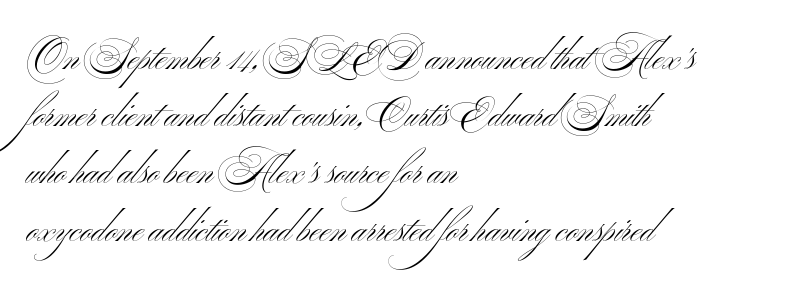
The image shows 36 px light, wide sans-serif type; set left-aligned, normal line spacing (1.59x), normal letter spacing, not underlined; medium stroke contrast and a small x-height.
